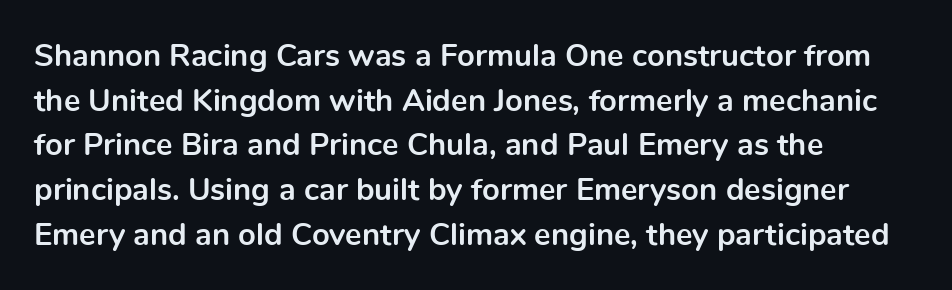
{"serif": "no", "italic": "no", "bold": "yes", "weight": "bold", "width": "normal", "x_height": "medium", "monospaced": "no", "underline": "no", "align": "left", "line_spacing": "normal", "line_spacing_ratio": 1.44, "letter_spacing": "normal", "letter_spacing_em": 0.0, "glyph_px": 31}
